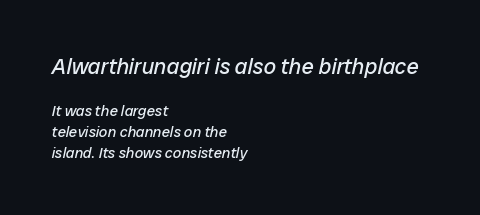
{"italic": "yes", "lean": "right", "slant_degrees": 12, "bold": "no", "underline": "no", "align": "left", "line_spacing": "normal", "line_spacing_ratio": 1.41, "letter_spacing": "normal", "letter_spacing_em": 0.0, "larger_block": "first", "size_ratio": 1.47, "glyph_px": 22}
